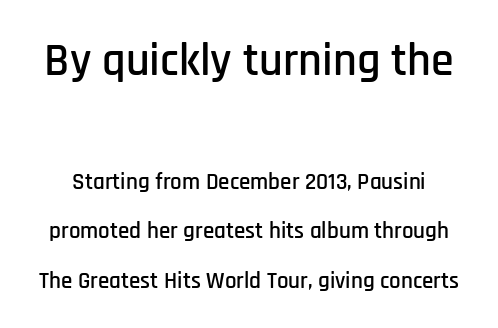
The passage shown is typed in a proportional face where columns would drift. Inter-character spacing is left at the font's built-in metrics. Serifs: no, the terminals of the letterforms are clean. Honestly, there is no underline to notice here at all. No italicization has been applied; the sample stays upright.
